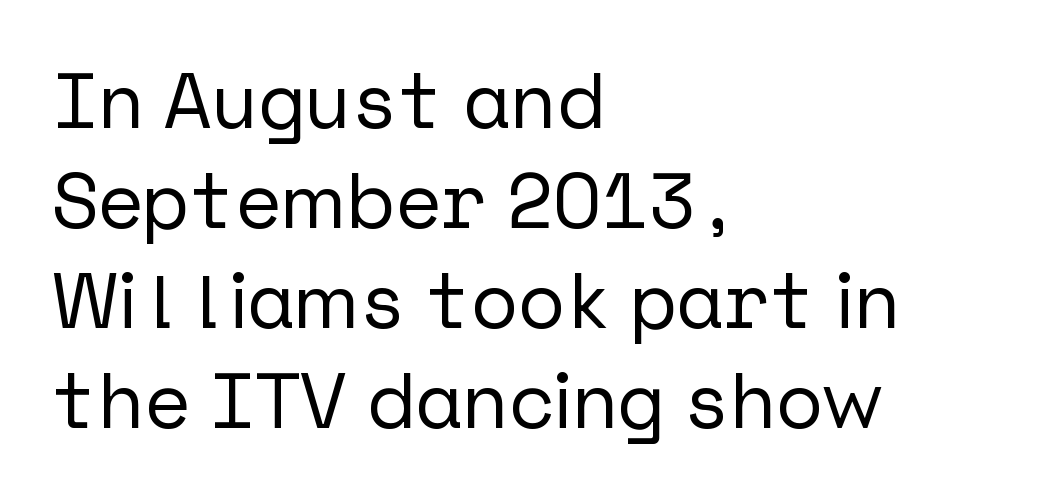
{"serif": "no", "italic": "no", "width": "normal", "stroke_contrast": "low", "x_height": "medium", "underline": "no", "align": "left", "line_spacing": "normal", "line_spacing_ratio": 1.28, "letter_spacing": "normal", "letter_spacing_em": 0.0, "glyph_px": 78}
